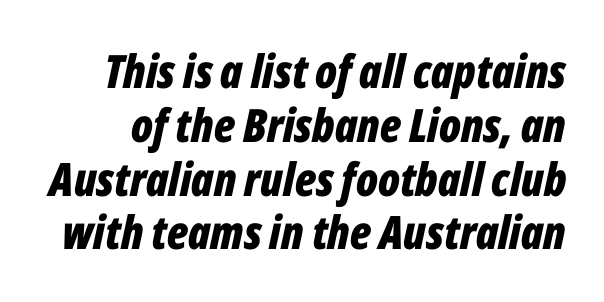
{"italic": "yes", "lean": "right", "slant_degrees": 12, "bold": "yes", "weight": "bold", "width": "condensed", "stroke_contrast": "low", "x_height": "medium", "monospaced": "no", "underline": "no", "line_spacing_ratio": 1.17, "letter_spacing": "normal", "letter_spacing_em": 0.0, "glyph_px": 46}
